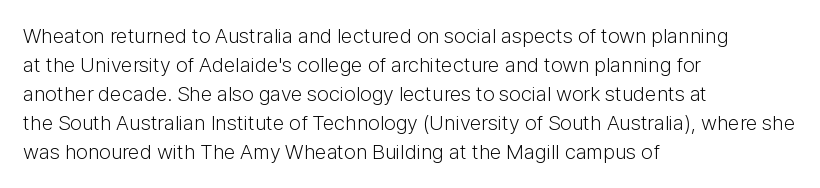
Q: Is the text bold? A: No.
Q: Is the text italic (slanted)? A: No, it is upright.
Q: Is the text underlined? A: No.
Q: How is the paragraph aligned? A: Left-aligned.
Q: Is the spacing between letters normal or unusually wide? A: Normal.
Q: Is the spacing between lines tight, normal or loose? A: Normal.
